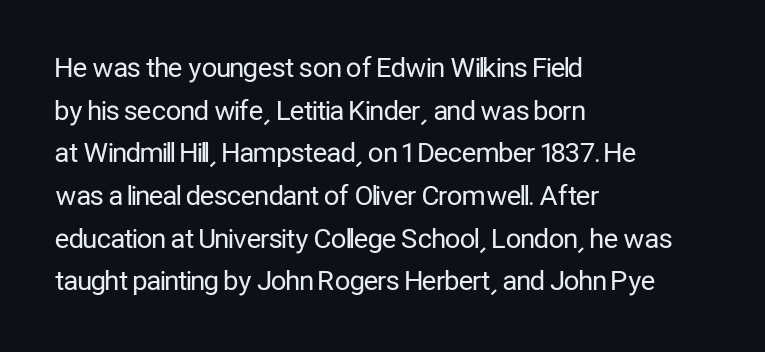
The image shows 27 px text type, upright; set left-aligned, normal line spacing (1.58x), normal letter spacing, not underlined.
